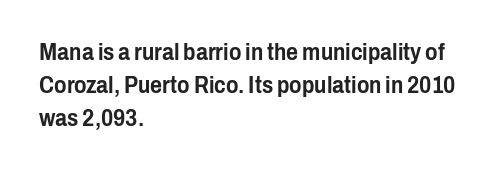
Q: Is the text italic (slanted)? A: No, it is upright.
Q: Is the text underlined? A: No.
Q: How is the paragraph aligned? A: Left-aligned.
Q: Is the spacing between letters normal or unusually wide? A: Normal.
Q: Is the spacing between lines tight, normal or loose? A: Normal.
